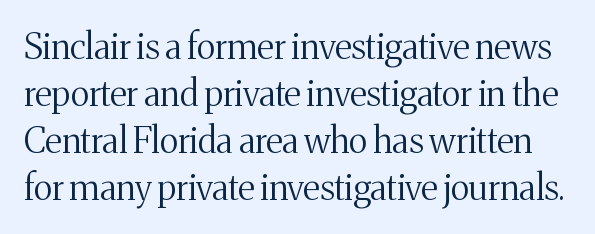
Q: Is the text bold? A: No.
Q: Is the text italic (slanted)? A: No, it is upright.
Q: Is the typeface a serif or a sans-serif typeface? A: Serif.
Q: Is the text underlined? A: No.
Q: Is the spacing between letters normal or unusually wide? A: Normal.
Q: Is the spacing between lines tight, normal or loose? A: Normal.
Q: Width (condensed, normal, or wide)? A: Normal.
Q: Stroke contrast? A: Medium.
Q: x-height? A: Medium.
Q: Monospaced? A: No.
